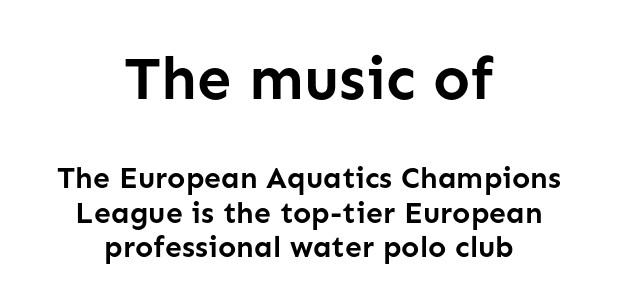
Q: Is the text bold? A: Yes.
Q: Is the text italic (slanted)? A: No, it is upright.
Q: Is the typeface a serif or a sans-serif typeface? A: Sans-serif.
Q: Is the text underlined? A: No.
Q: How is the paragraph aligned? A: Centered.
Q: Is the spacing between letters normal or unusually wide? A: Normal.
Q: Is the spacing between lines tight, normal or loose? A: Tight.
Q: Which block of text is set in a larger size, the first (top) or the second (bottom)? A: The first (top) one.
Q: Width (condensed, normal, or wide)? A: Normal.
Q: Stroke contrast? A: Low.
Q: x-height? A: Medium.
Q: Monospaced? A: No.
